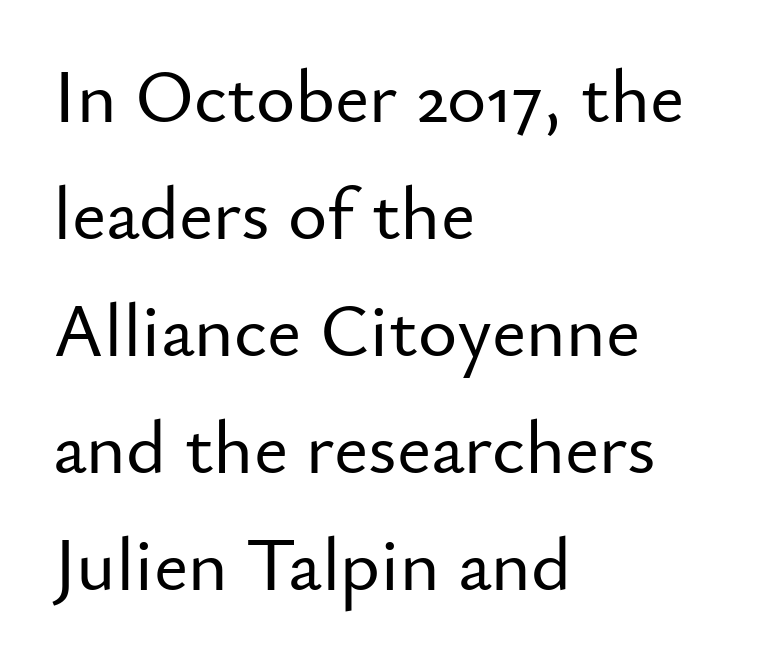
{"serif": "no", "italic": "no", "width": "normal", "stroke_contrast": "low", "x_height": "small", "monospaced": "no", "underline": "no", "align": "left", "line_spacing": "normal", "line_spacing_ratio": 1.56, "letter_spacing": "normal", "letter_spacing_em": 0.0, "glyph_px": 75}
